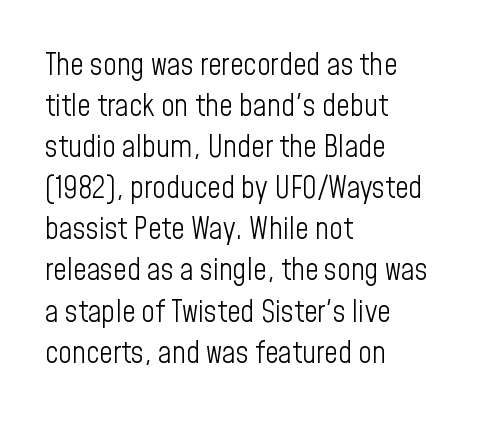
The rendering uses natural spacing where letterforms have individual widths. This sample uses plain, unmodified letter spacing. I'd call this a sans setting — the letters go barefoot. The weight tops out at a normal text grade.
